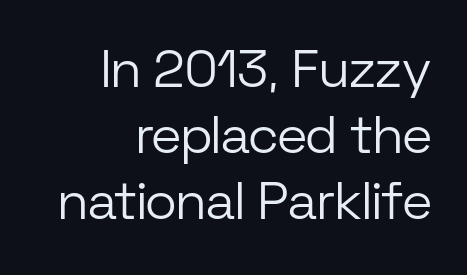
{"serif": "no", "italic": "no", "bold": "no", "weight": "light", "width": "normal", "stroke_contrast": "low", "x_height": "medium", "monospaced": "no", "underline": "no", "align": "right", "line_spacing": "normal", "line_spacing_ratio": 1.25, "letter_spacing": "normal", "letter_spacing_em": 0.0, "glyph_px": 53}
